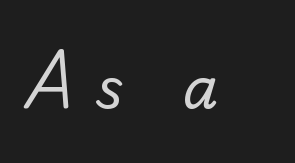
Underlining? Definitely not there. Unlike a traditional serif, this face leaves its strokes unadorned. The letterforms stand isolated, each surrounded by extra space. The face looks like a standard text weight, possibly lighter. Proportional: the letters do not fall into vertical columns.
